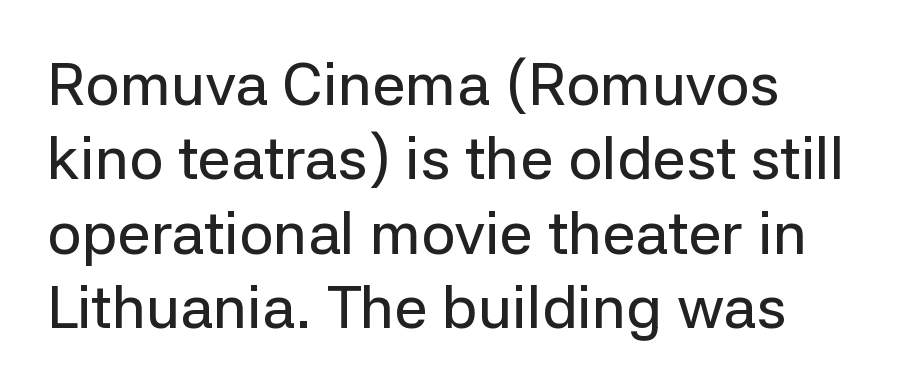
The type sits square on the baseline with zero lean. Does extra space separate the letters? No, they use regular spacing. The strip under each line holds only bare page. Layout note: lines flush left.
